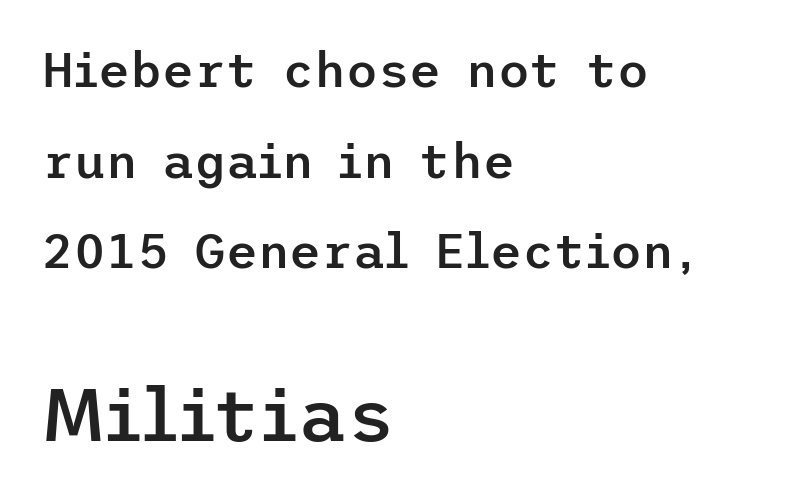
A student would call this left alignment; a typographer would say flush left, rag right. What weight is shown? A semibold, between regular and bold. The block sitting lower on the canvas is the one with enlarged characters. Compared with typical body copy, the letter spacing here is the same. Regarding serifs, this sample does without them. Descenders hang freely into open space.
